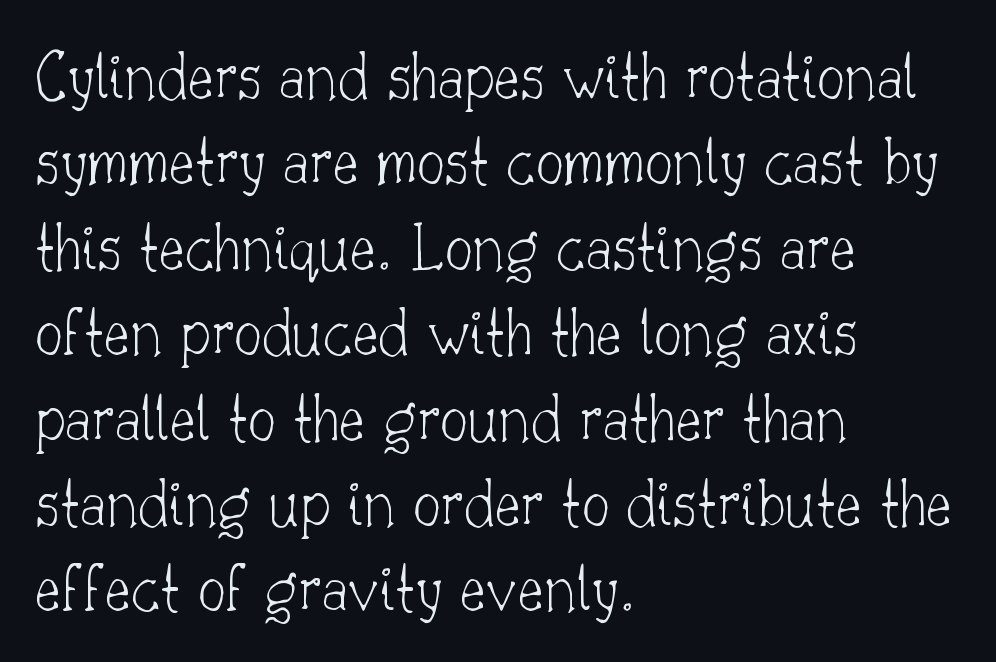
The image shows 70 px thin serif type, upright; set left-aligned, line spacing 1.22x, normal letter spacing, not underlined; low stroke contrast and a small x-height.
